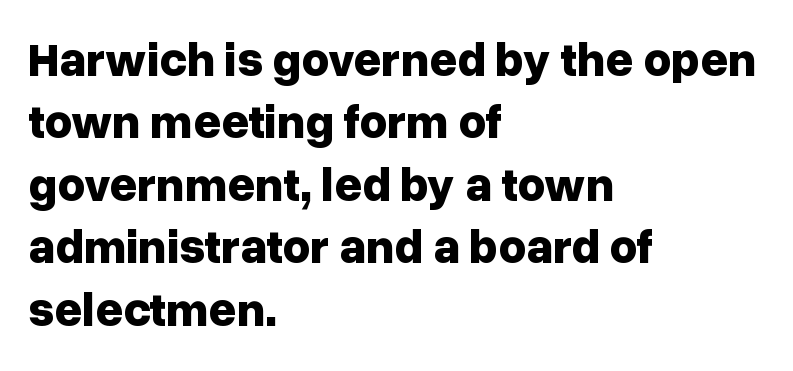
{"serif": "no", "italic": "no", "bold": "yes", "weight": "bold", "width": "normal", "stroke_contrast": "low", "x_height": "medium", "monospaced": "no", "underline": "no", "align": "left", "line_spacing": "normal", "line_spacing_ratio": 1.3, "letter_spacing": "normal", "letter_spacing_em": 0.0, "glyph_px": 48}
